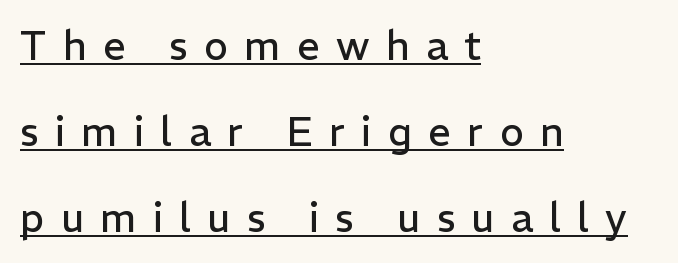
The image shows 40 px regular-weight sans-serif type, upright; set left-aligned, loose line spacing (2.15x), unusually wide letter spacing (+0.41 em), underlined; low stroke contrast and a medium x-height.
